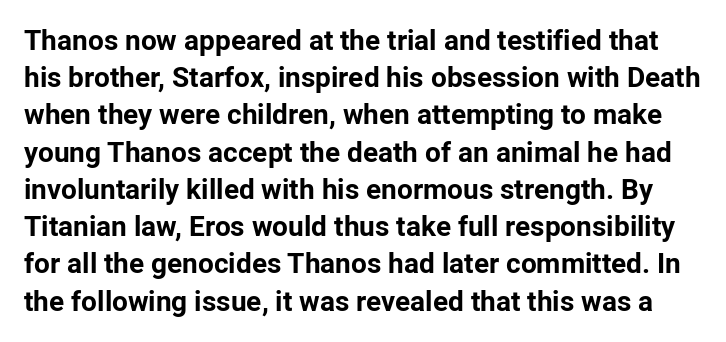
Q: Is the text bold? A: Yes.
Q: Is the text italic (slanted)? A: No, it is upright.
Q: Is the typeface a serif or a sans-serif typeface? A: Sans-serif.
Q: Is the text underlined? A: No.
Q: Is the spacing between letters normal or unusually wide? A: Normal.
Q: Is the spacing between lines tight, normal or loose? A: Normal.
Q: Width (condensed, normal, or wide)? A: Normal.
Q: Stroke contrast? A: Low.
Q: x-height? A: Medium.
Q: Monospaced? A: No.
